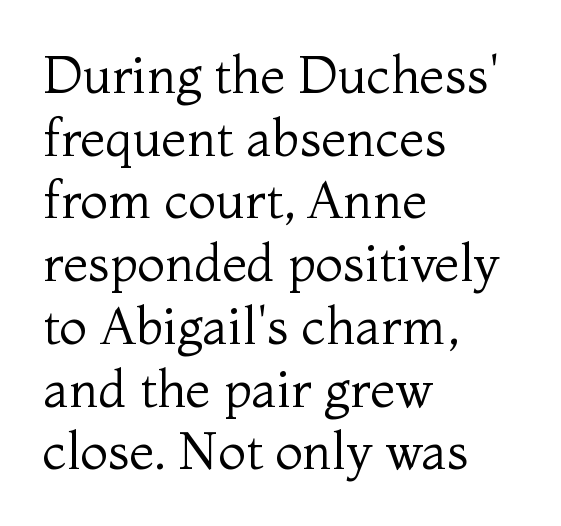
Posture: vertical. Character widths vary here, with narrow letters taking less room than wide ones. Stroke terminals: seriffed. This is not heavy type; no bold has been used. A bare baseline throughout the passage. Leftover space on each line is placed entirely after the last word.
